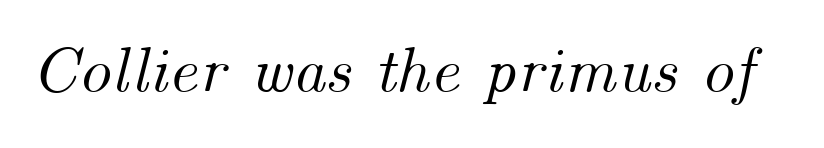
The image shows 65 px text type, italic (leaning right); set normal letter spacing, not underlined; medium stroke contrast and a small x-height.
